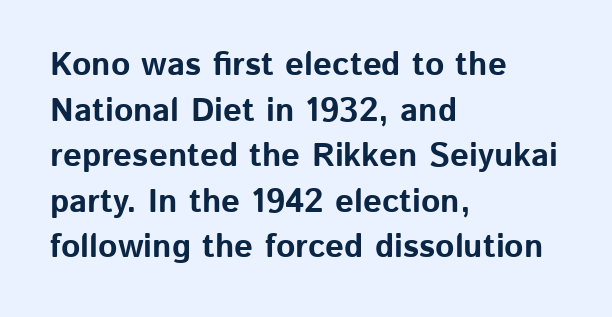
{"serif": "no", "italic": "no", "bold": "yes", "weight": "bold", "width": "normal", "stroke_contrast": "low", "x_height": "medium", "monospaced": "no", "underline": "no", "align": "left", "line_spacing": "normal", "line_spacing_ratio": 1.38, "letter_spacing": "normal", "letter_spacing_em": 0.0, "glyph_px": 33}
